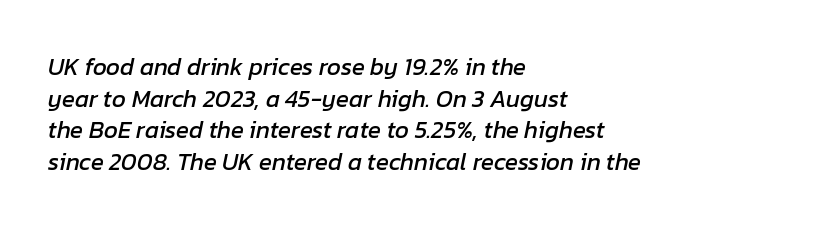
The image shows 24 px text type, italic (leaning right); set left-aligned, normal line spacing (1.32x), normal letter spacing, not underlined.
